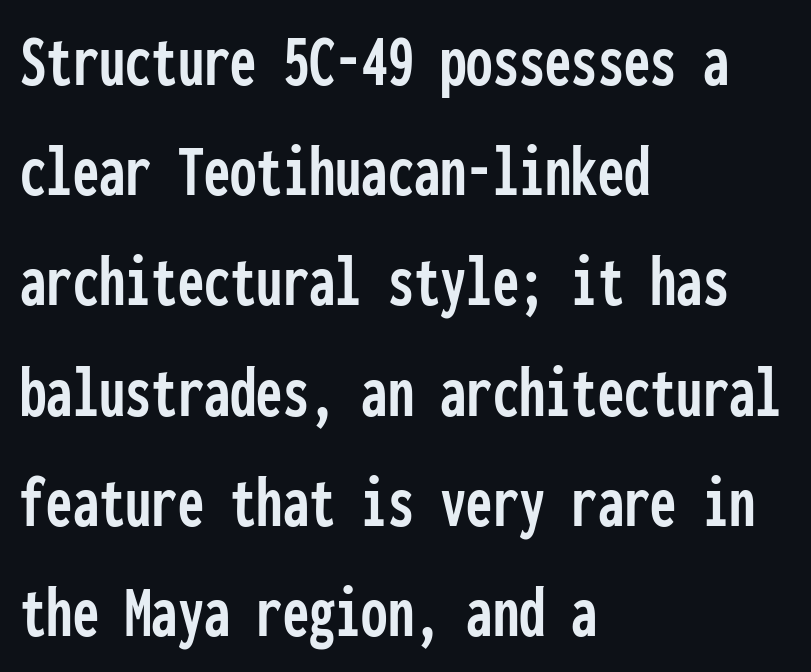
{"serif": "no", "italic": "no", "width": "condensed", "stroke_contrast": "low", "x_height": "medium", "monospaced": "yes", "underline": "no", "align": "left", "line_spacing": "normal", "line_spacing_ratio": 1.47, "letter_spacing": "normal", "letter_spacing_em": 0.0, "glyph_px": 75}
